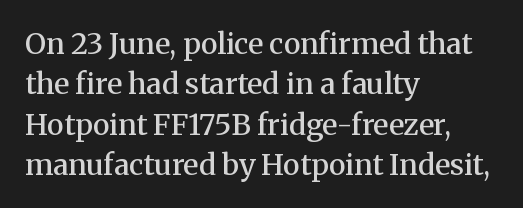
{"serif": "yes", "italic": "no", "bold": "semi", "weight": "semibold", "width": "normal", "stroke_contrast": "medium", "x_height": "medium", "monospaced": "no", "underline": "no", "align": "left", "line_spacing": "normal", "line_spacing_ratio": 1.39, "letter_spacing": "normal", "letter_spacing_em": 0.0, "glyph_px": 29}
